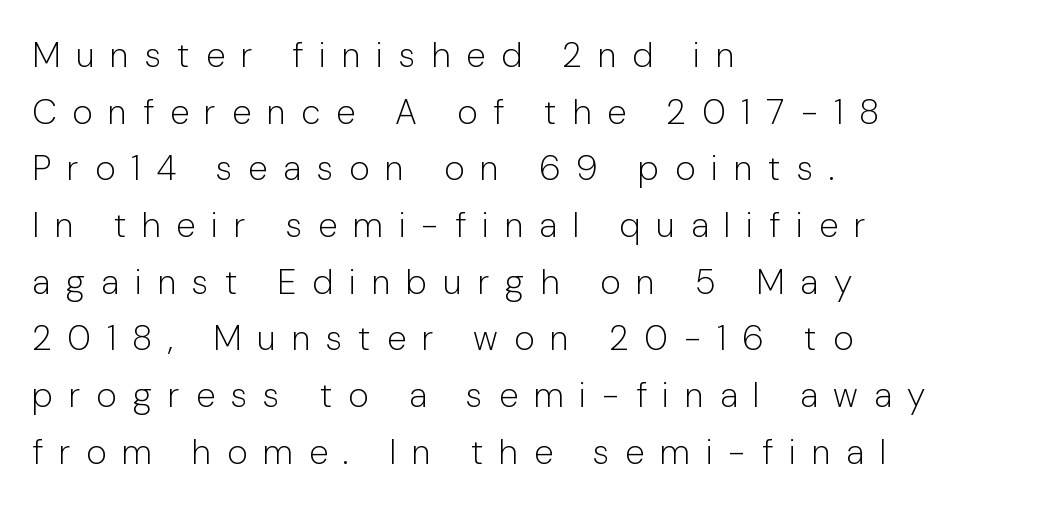
These lines stack with their left ends in a neat column. The words here are not underlined. No italicization has been applied; the sample stays upright. Weight: in the light-to-regular range. The rendering inserts visible extra space after every character. Font category for this specimen: sans-serif.
